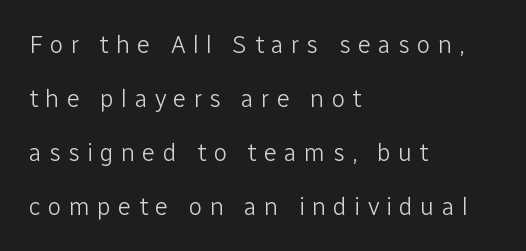
Vertical strokes here are truly vertical. Notice the wide empty band between every row — that's loose leading. Vertical stems look standard width or narrower in stroke. Only glyphs here, with clear space below each row. Notice how the passage keeps a crisp vertical edge on the left only.
